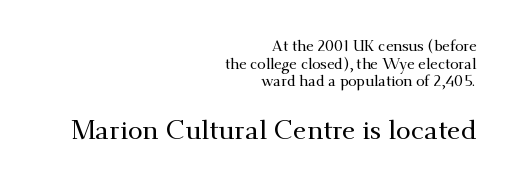
{"italic": "no", "underline": "no", "align": "right", "line_spacing_ratio": 1.18, "letter_spacing": "normal", "letter_spacing_em": 0.0, "larger_block": "second", "size_ratio": 1.8, "glyph_px": 27}
